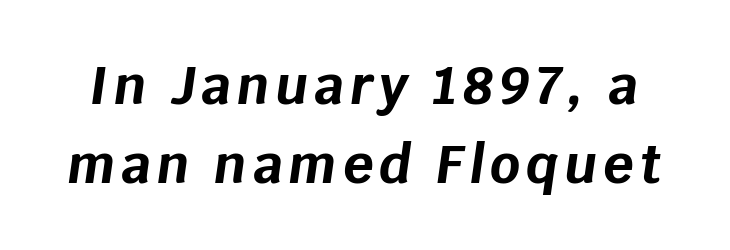
Q: Is the text bold? A: Yes.
Q: Is the text italic (slanted)? A: Yes, it leans right by about 8 degrees.
Q: Is the text underlined? A: No.
Q: Is the spacing between lines tight, normal or loose? A: Normal.
Q: Width (condensed, normal, or wide)? A: Normal.
Q: Stroke contrast? A: Low.
Q: x-height? A: Large.
Q: Monospaced? A: No.
